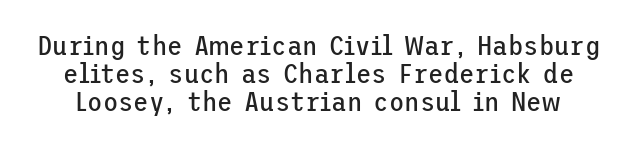
{"serif": "no", "italic": "no", "bold": "no", "weight": "regular", "width": "normal", "stroke_contrast": "low", "x_height": "medium", "underline": "no", "line_spacing": "tight", "line_spacing_ratio": 1.0, "letter_spacing": "normal", "letter_spacing_em": 0.0, "glyph_px": 28}
